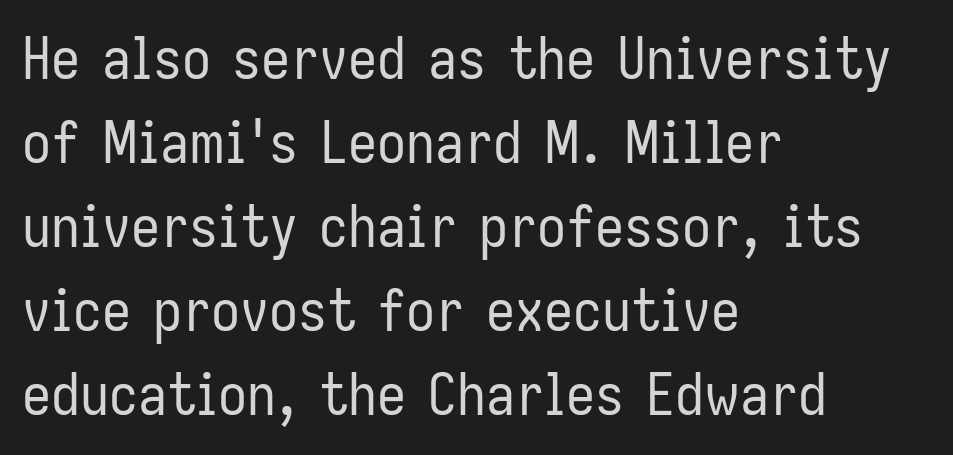
{"serif": "no", "italic": "no", "bold": "no", "weight": "regular", "width": "condensed", "stroke_contrast": "low", "x_height": "medium", "monospaced": "no", "underline": "no", "align": "left", "line_spacing": "normal", "line_spacing_ratio": 1.45, "letter_spacing": "normal", "letter_spacing_em": 0.0, "glyph_px": 58}
